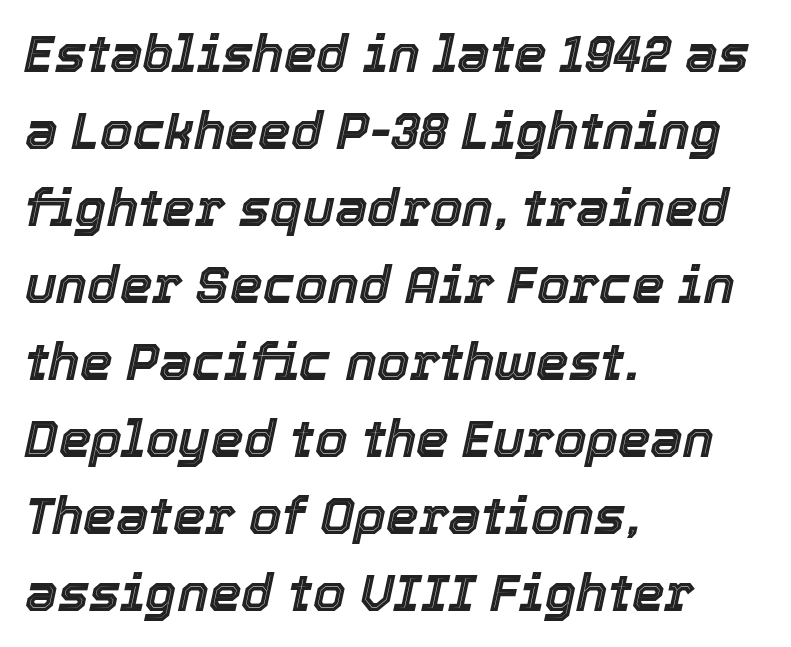
{"italic": "yes", "lean": "right", "slant_degrees": 12, "width": "normal", "x_height": "medium", "monospaced": "no", "underline": "no", "align": "left", "line_spacing": "normal", "line_spacing_ratio": 1.48, "letter_spacing": "normal", "letter_spacing_em": 0.0, "glyph_px": 52}
